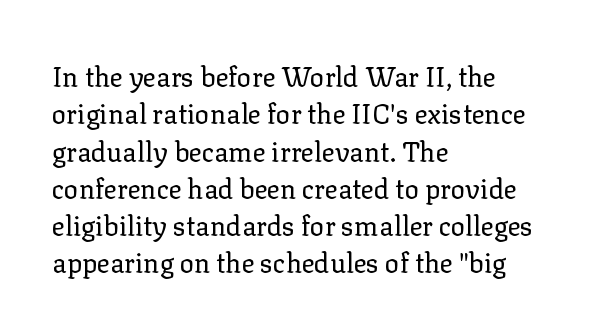
{"italic": "no", "bold": "no", "underline": "no", "align": "left", "line_spacing": "normal", "line_spacing_ratio": 1.38, "letter_spacing": "normal", "letter_spacing_em": 0.0, "glyph_px": 27}
